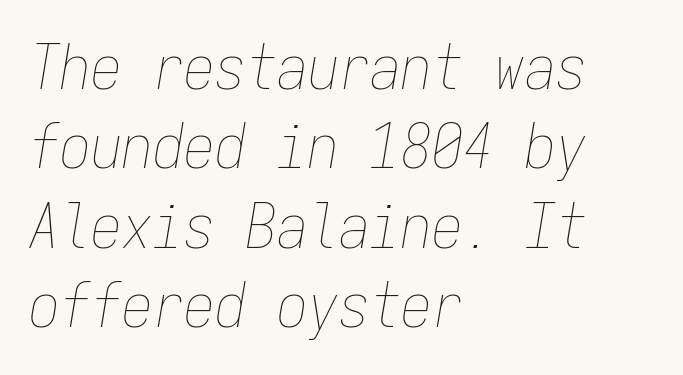
Q: Is the text bold? A: No.
Q: Is the text italic (slanted)? A: Yes, it leans right by about 9 degrees.
Q: Is the text underlined? A: No.
Q: How is the paragraph aligned? A: Left-aligned.
Q: Is the spacing between letters normal or unusually wide? A: Normal.
Q: Is the spacing between lines tight, normal or loose? A: Normal.
Q: Width (condensed, normal, or wide)? A: Condensed.
Q: Stroke contrast? A: Low.
Q: x-height? A: Medium.
Q: Monospaced? A: Yes.
